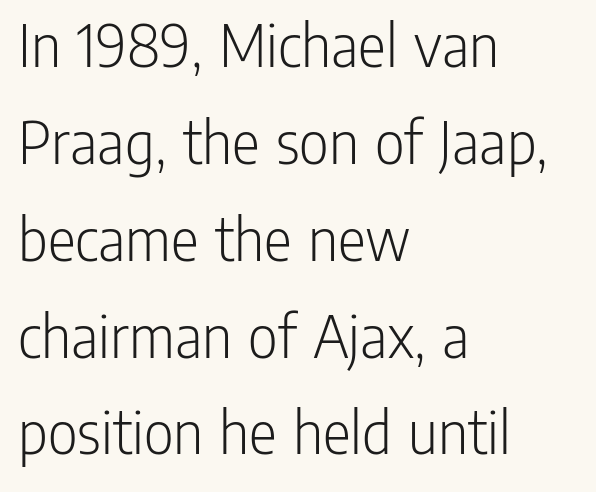
Glyph-to-glyph distance matches everyday printed text. Posture: vertical. Reading down the column, the eye jumps a familiar distance to each next line. Descender tails drop into unmarked territory. Stems here are at most as thick as an everyday book face. A typesetter would call this proportional, since set widths differ per character.
